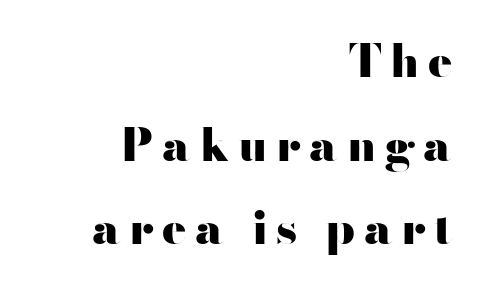
Descenders hang freely into open space. Summary of weight: heavy, a full bold. This sample uses an upright cut, with every glyph sitting square on the baseline. These lines are set flush right with a ragged left edge.
